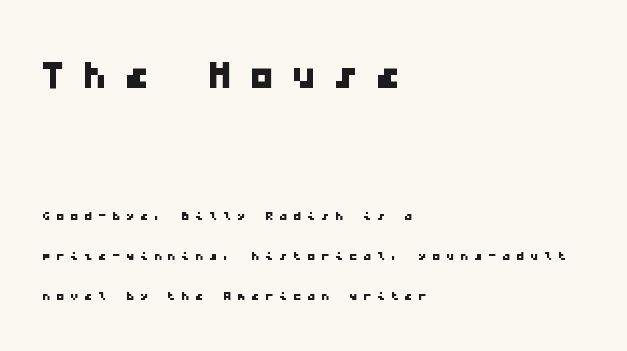
{"serif": "no", "width": "wide", "stroke_contrast": "low", "x_height": "medium", "monospaced": "yes", "underline": "no", "align": "left", "line_spacing": "loose", "line_spacing_ratio": 2.37, "letter_spacing": "wide", "letter_spacing_em": 0.32, "larger_block": "first", "size_ratio": 3.0, "glyph_px": 51}
